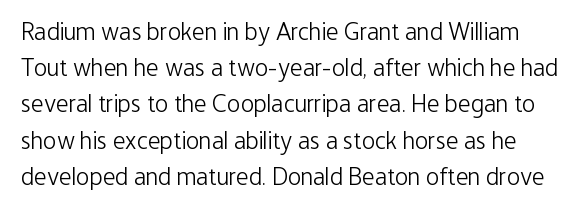
The image shows 25 px text type, upright; set normal line spacing (1.45x), normal letter spacing, not underlined.
